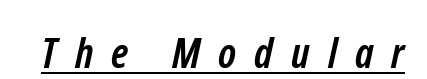
Decoration check: the copy is underlined. A typesetter would call this proportional, since set widths differ per character. A typesetter would label this face a sans. Observe the wide spacing: letters keep a clear distance from each other.
